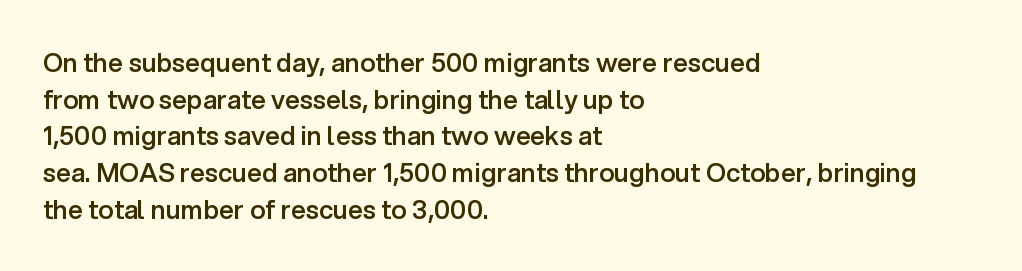
The image shows 26 px text type, upright; set left-aligned, normal line spacing (1.41x), normal letter spacing, not underlined.
